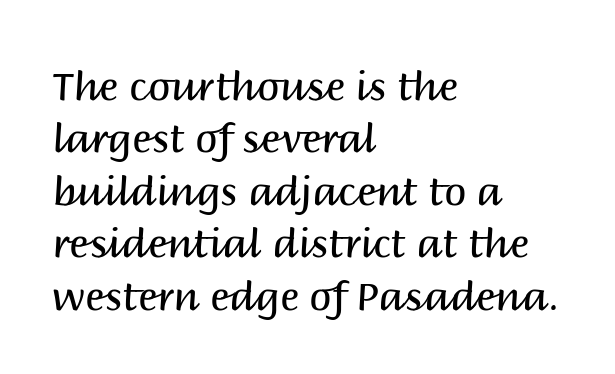
Q: Is the text bold? A: No.
Q: Is the text italic (slanted)? A: Yes.
Q: Is the typeface a serif or a sans-serif typeface? A: Sans-serif.
Q: Is the text underlined? A: No.
Q: How is the paragraph aligned? A: Left-aligned.
Q: Is the spacing between letters normal or unusually wide? A: Normal.
Q: Is the spacing between lines tight, normal or loose? A: Normal.
Q: Width (condensed, normal, or wide)? A: Normal.
Q: Stroke contrast? A: Medium.
Q: x-height? A: Large.
Q: Monospaced? A: No.
